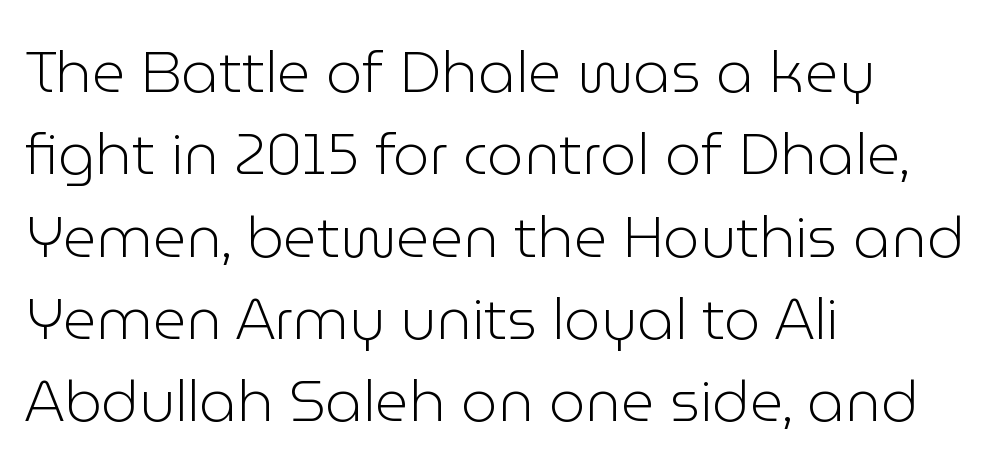
{"serif": "no", "italic": "no", "bold": "no", "weight": "light", "width": "normal", "stroke_contrast": "low", "x_height": "medium", "monospaced": "no", "underline": "no", "align": "left", "line_spacing": "normal", "line_spacing_ratio": 1.42, "letter_spacing": "normal", "letter_spacing_em": 0.0, "glyph_px": 58}
